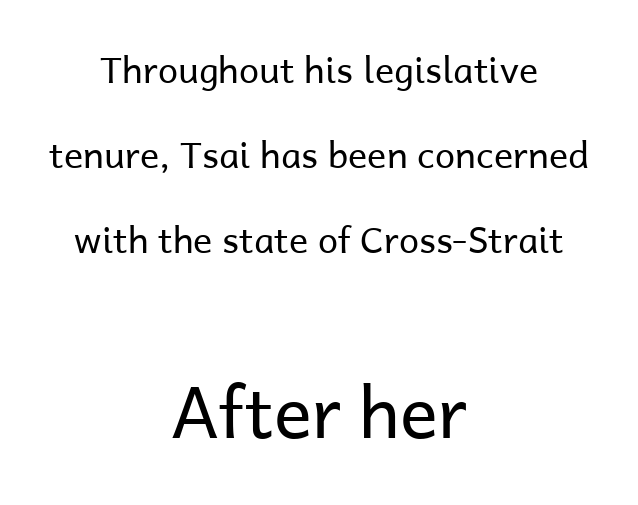
Summary of vertical rhythm: relaxed, with wide interline spacing. The letters advance in unequal steps, a hallmark of proportional type. On a weight scale, this lands at 450 or below. The specimen reads as upright at a glance.
